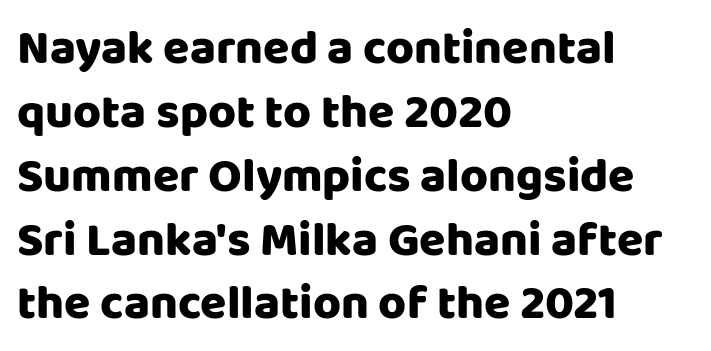
{"serif": "no", "italic": "no", "width": "normal", "stroke_contrast": "low", "x_height": "large", "monospaced": "no", "underline": "no", "align": "left", "line_spacing": "normal", "line_spacing_ratio": 1.33, "letter_spacing": "normal", "letter_spacing_em": 0.0, "glyph_px": 48}
